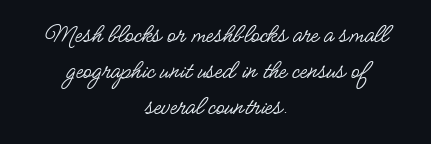
The image shows 28 px regular-weight, condensed sans-serif type; set centered, normal line spacing (1.29x), normal letter spacing, not underlined; low stroke contrast and a small x-height.
